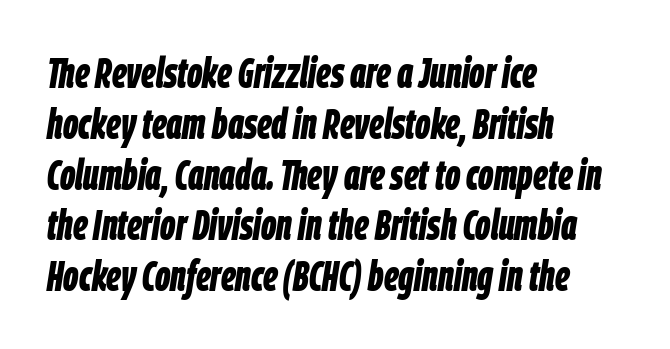
The image shows 42 px bold, condensed type, italic (leaning right); set left-aligned, line spacing 1.21x, normal letter spacing, not underlined; low stroke contrast and a large x-height.
